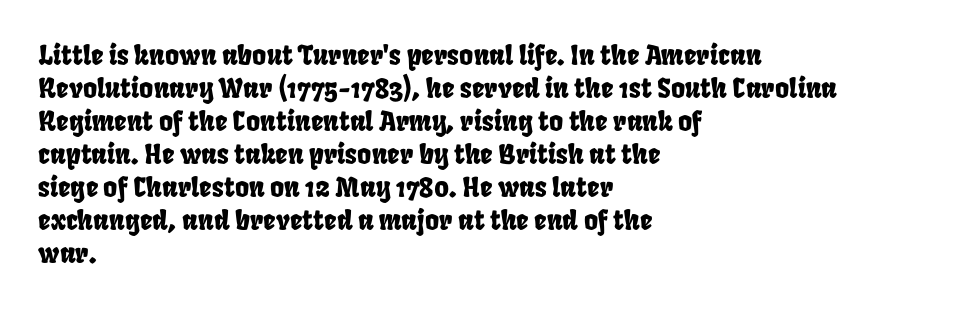
{"underline": "no", "align": "left", "line_spacing_ratio": 1.22, "letter_spacing": "normal", "letter_spacing_em": 0.0, "glyph_px": 27}
